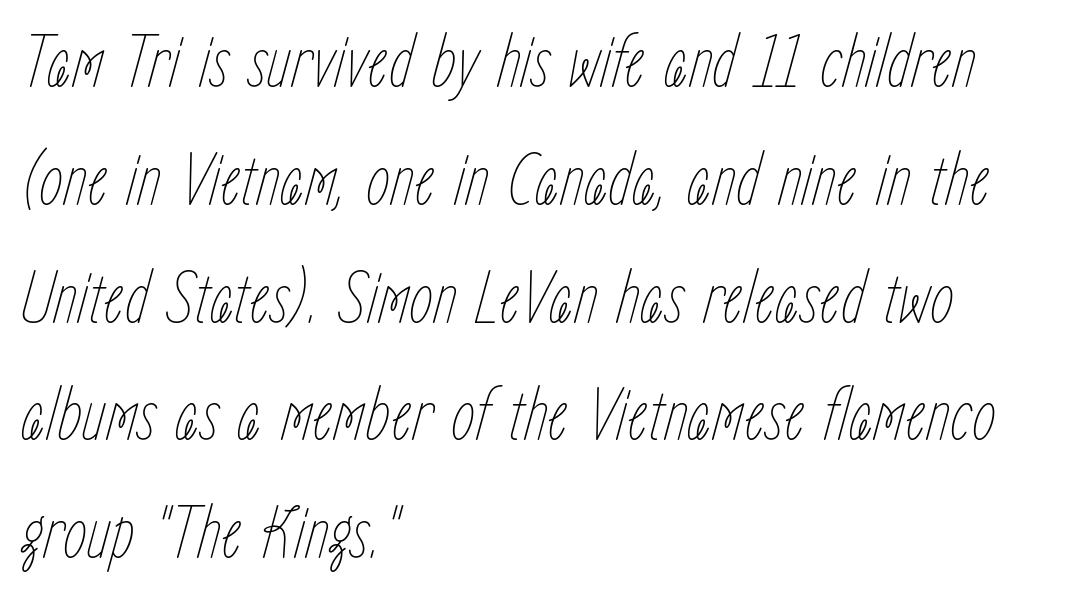
Compared with typical paragraphs, the rows here are spaced about the same. Do the characters align in a grid? No, the font is proportional. This rendering uses left alignment, leaving the right contour irregular. Caption: standard tracking, unaltered. This rendering features lettering with no underline. No chunkiness to these letters — they're not bold.
